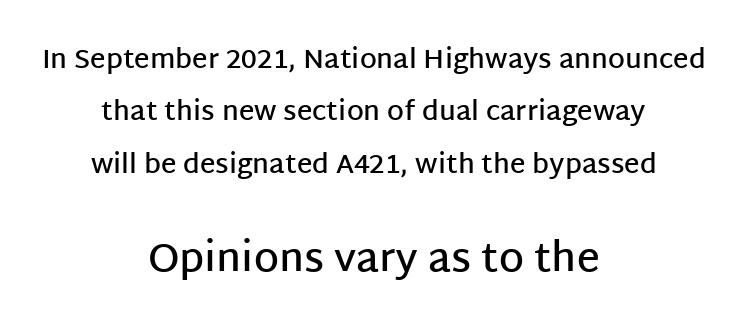
The letters advance in unequal steps, a hallmark of proportional type. Notice the wide empty band between every row — that's loose leading. Students, note that the glyphs here touch the page at normal intervals. A semibold gives these letters moderate extra thickness, short of bold.
